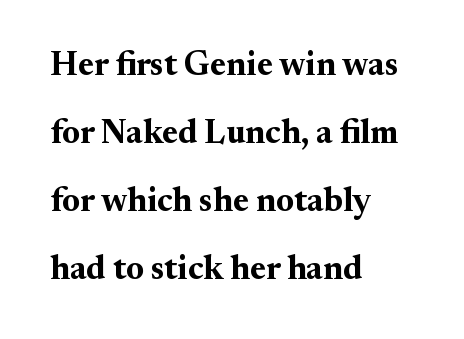
Q: Is the text bold? A: Yes.
Q: Is the text italic (slanted)? A: No, it is upright.
Q: Is the typeface a serif or a sans-serif typeface? A: Serif.
Q: Is the text underlined? A: No.
Q: How is the paragraph aligned? A: Left-aligned.
Q: Is the spacing between letters normal or unusually wide? A: Normal.
Q: Is the spacing between lines tight, normal or loose? A: Loose.
Q: Width (condensed, normal, or wide)? A: Normal.
Q: Stroke contrast? A: Medium.
Q: x-height? A: Small.
Q: Monospaced? A: No.
